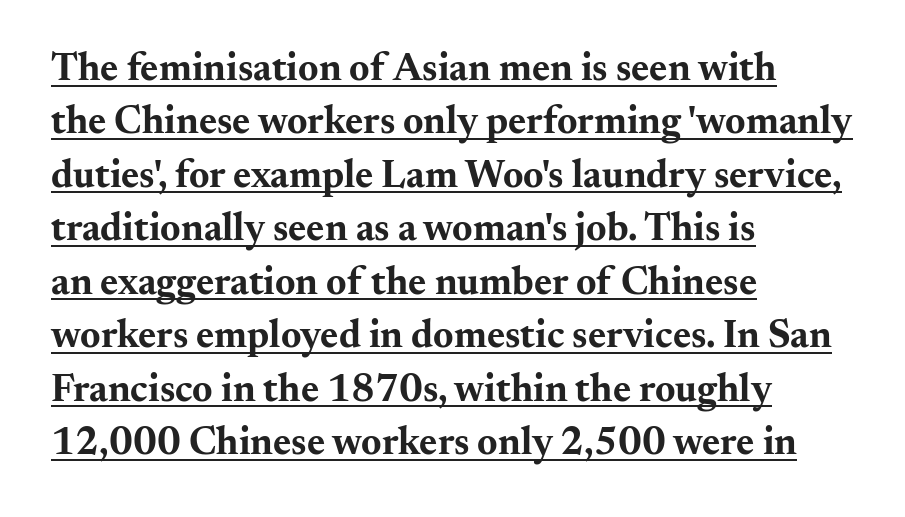
{"serif": "yes", "italic": "no", "bold": "yes", "weight": "bold", "width": "wide", "stroke_contrast": "medium", "x_height": "small", "monospaced": "no", "underline": "yes", "align": "left", "line_spacing": "normal", "line_spacing_ratio": 1.37, "letter_spacing": "normal", "letter_spacing_em": 0.0, "glyph_px": 39}
